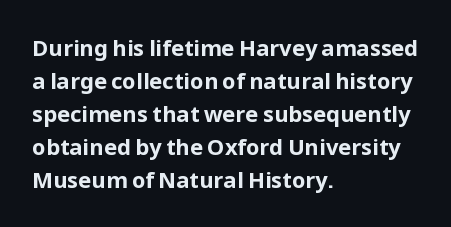
You'd pick this weight for a headline — it's a proper bold. The lettering holds an erect, upright posture throughout. Glance below the letters and you will spot only blank space. Layout note: lines flush left. Characters follow at the spacing the type designer built in. These lines sit exactly where default settings would place them.
